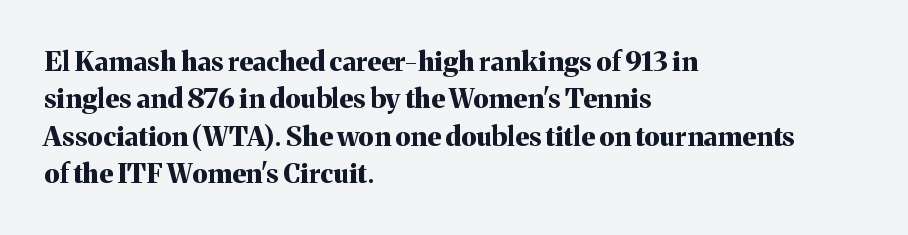
{"italic": "no", "bold": "yes", "underline": "no", "align": "left", "line_spacing": "normal", "line_spacing_ratio": 1.38, "letter_spacing": "normal", "letter_spacing_em": 0.0, "glyph_px": 27}
